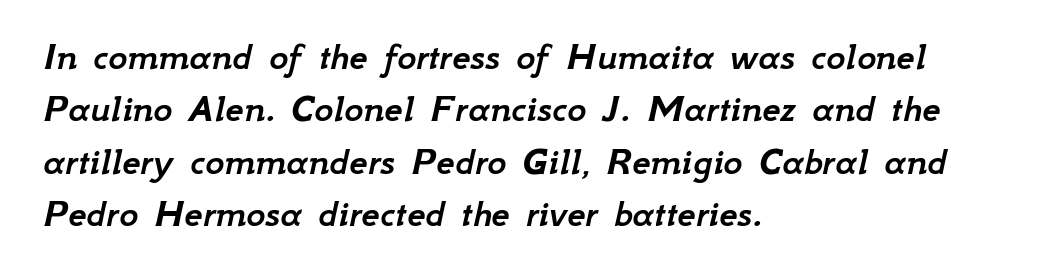
{"italic": "yes", "lean": "right", "slant_degrees": 12, "width": "normal", "stroke_contrast": "low", "x_height": "small", "monospaced": "no", "underline": "no", "align": "left", "line_spacing": "normal", "line_spacing_ratio": 1.28, "letter_spacing": "normal", "letter_spacing_em": 0.0, "glyph_px": 41}
